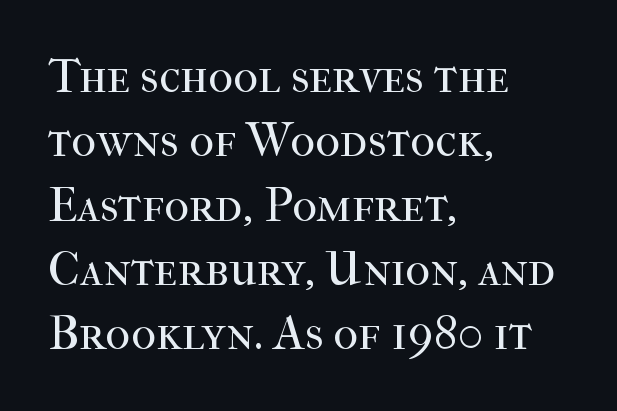
Q: Is the text bold? A: No.
Q: Is the text italic (slanted)? A: No, it is upright.
Q: Is the typeface a serif or a sans-serif typeface? A: Serif.
Q: Is the text underlined? A: No.
Q: How is the paragraph aligned? A: Left-aligned.
Q: Is the spacing between letters normal or unusually wide? A: Normal.
Q: Is the spacing between lines tight, normal or loose? A: Normal.
Q: Width (condensed, normal, or wide)? A: Normal.
Q: Stroke contrast? A: High.
Q: x-height? A: Medium.
Q: Monospaced? A: No.
